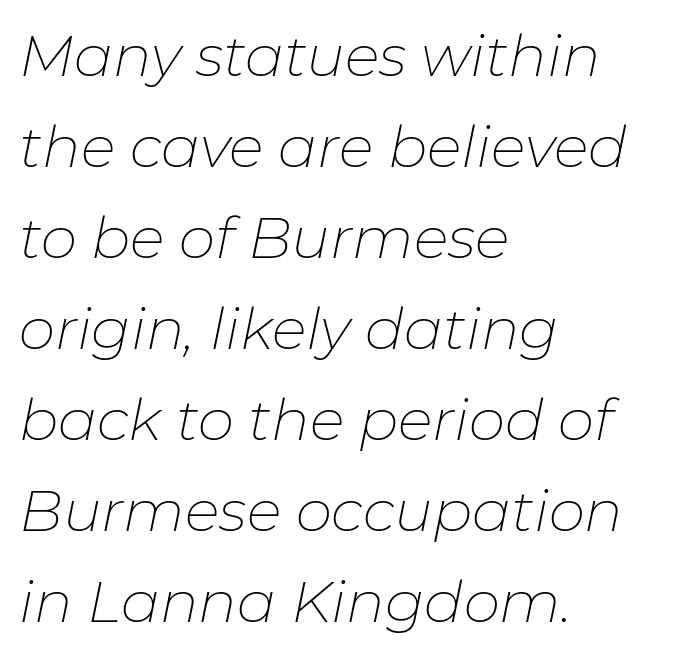
Q: Is the text bold? A: No.
Q: Is the text italic (slanted)? A: Yes, it leans right by about 11 degrees.
Q: Is the text underlined? A: No.
Q: How is the paragraph aligned? A: Left-aligned.
Q: Is the spacing between letters normal or unusually wide? A: Normal.
Q: Is the spacing between lines tight, normal or loose? A: Normal.
Q: Width (condensed, normal, or wide)? A: Normal.
Q: Stroke contrast? A: Low.
Q: x-height? A: Medium.
Q: Monospaced? A: No.
